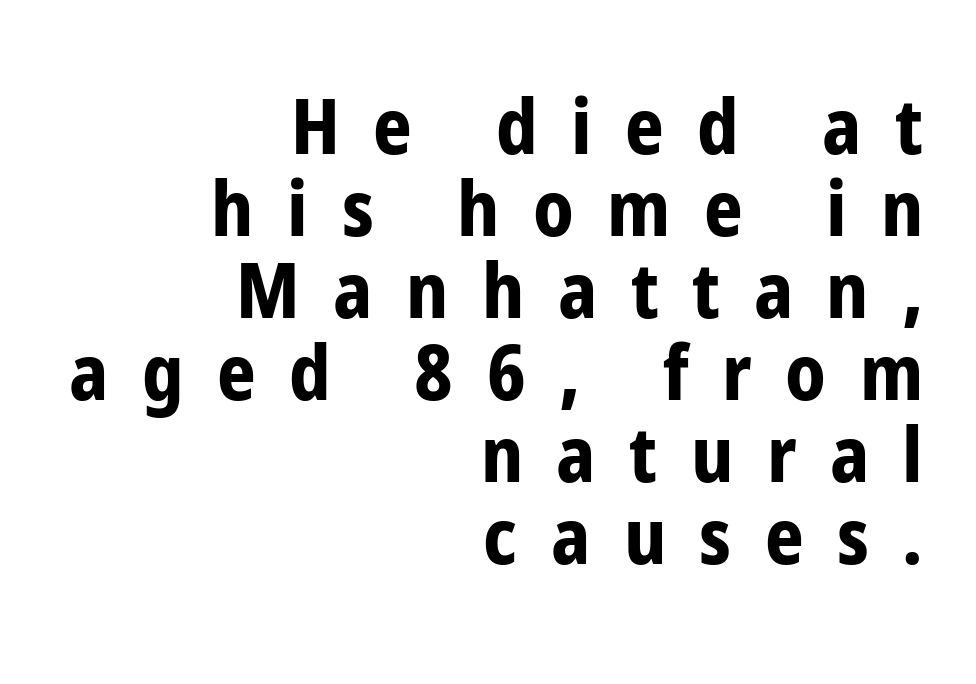
Q: Is the text bold? A: Yes.
Q: Is the text italic (slanted)? A: No, it is upright.
Q: Is the typeface a serif or a sans-serif typeface? A: Sans-serif.
Q: Is the text underlined? A: No.
Q: How is the paragraph aligned? A: Right-aligned.
Q: Is the spacing between letters normal or unusually wide? A: Unusually wide.
Q: Is the spacing between lines tight, normal or loose? A: Tight.
Q: Width (condensed, normal, or wide)? A: Condensed.
Q: Stroke contrast? A: Low.
Q: x-height? A: Medium.
Q: Monospaced? A: No.
